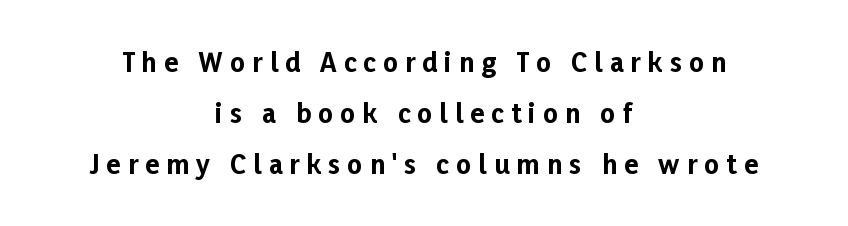
{"italic": "no", "bold": "yes", "underline": "no", "align": "center", "line_spacing": "loose", "line_spacing_ratio": 1.97, "letter_spacing": "wide", "letter_spacing_em": 0.27, "glyph_px": 26}
